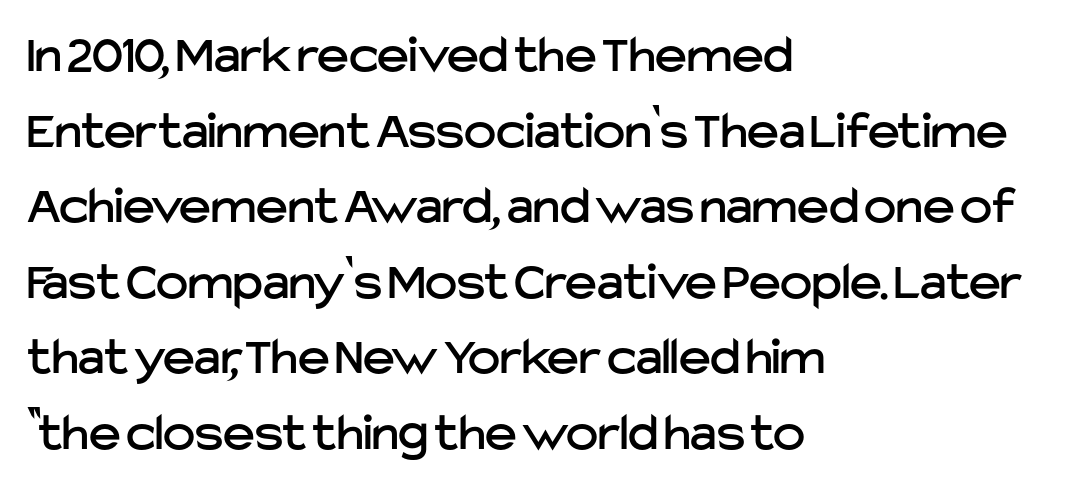
Q: Is the text italic (slanted)? A: No, it is upright.
Q: Is the typeface a serif or a sans-serif typeface? A: Sans-serif.
Q: Is the text underlined? A: No.
Q: How is the paragraph aligned? A: Left-aligned.
Q: Is the spacing between letters normal or unusually wide? A: Normal.
Q: Is the spacing between lines tight, normal or loose? A: Normal.
Q: Width (condensed, normal, or wide)? A: Normal.
Q: Stroke contrast? A: Low.
Q: x-height? A: Medium.
Q: Monospaced? A: No.
